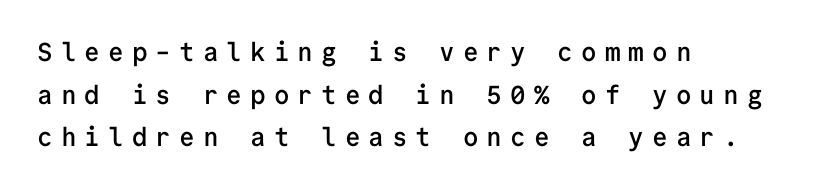
Q: Is the text bold? A: Semi-bold.
Q: Is the text italic (slanted)? A: No, it is upright.
Q: Is the text underlined? A: No.
Q: How is the paragraph aligned? A: Left-aligned.
Q: Is the spacing between letters normal or unusually wide? A: Unusually wide.
Q: Is the spacing between lines tight, normal or loose? A: Normal.
